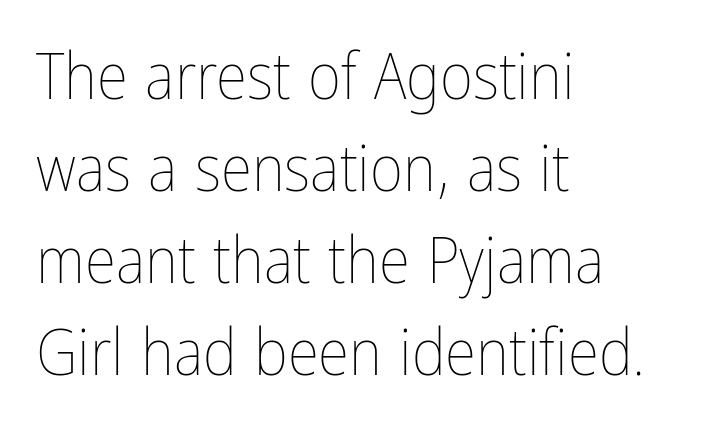
{"italic": "no", "bold": "no", "weight": "thin", "width": "condensed", "stroke_contrast": "low", "x_height": "medium", "monospaced": "no", "underline": "no", "align": "left", "line_spacing": "normal", "line_spacing_ratio": 1.44, "letter_spacing": "normal", "letter_spacing_em": 0.0, "glyph_px": 64}
